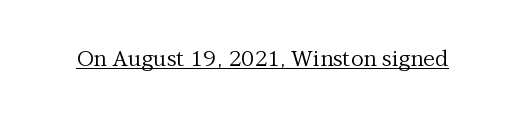
The image shows 22 px text type, upright; set normal letter spacing, underlined.
